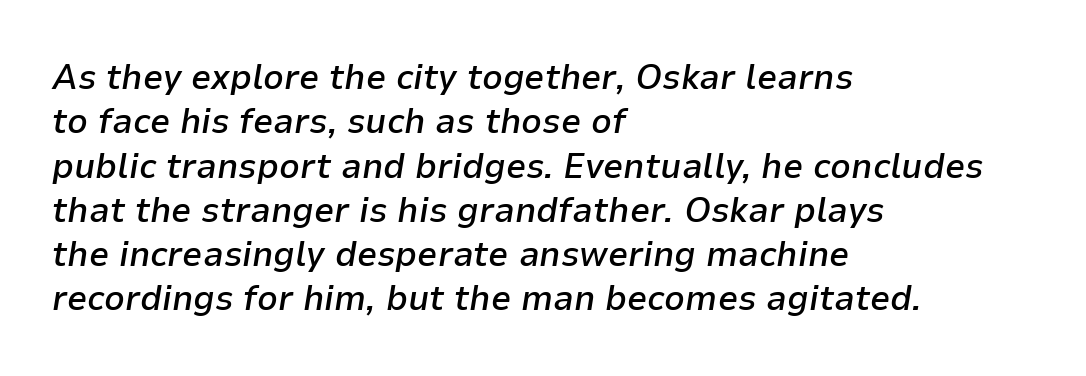
{"italic": "yes", "lean": "right", "slant_degrees": 9, "bold": "semi", "weight": "semibold", "width": "normal", "stroke_contrast": "low", "x_height": "medium", "monospaced": "no", "underline": "no", "align": "left", "line_spacing_ratio": 1.23, "letter_spacing": "normal", "letter_spacing_em": 0.0, "glyph_px": 36}
